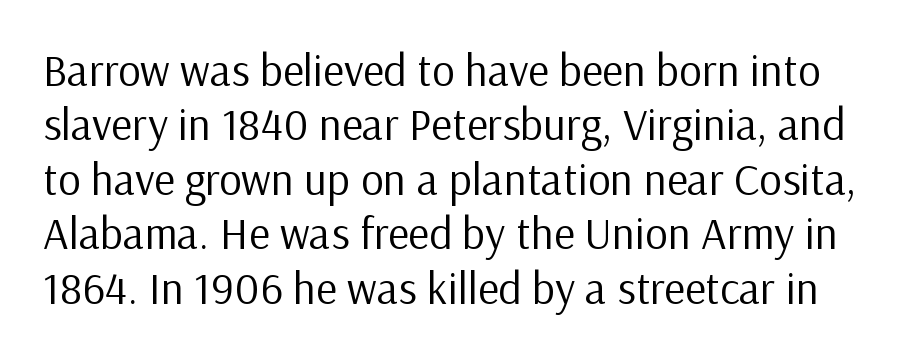
The weight tops out at a normal text grade. A typesetter would call this proportional, since set widths differ per character. The glyphs in this specimen are sans serif. Clear beneath every line of the passage. The type is set solid horizontally, with unmodified tracking.
